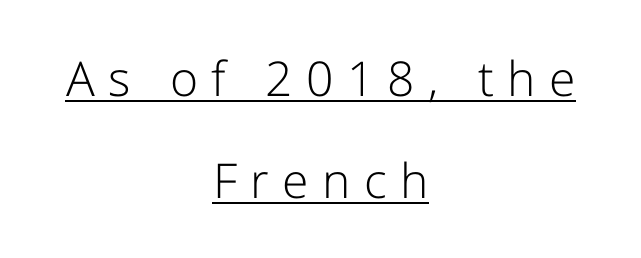
The image shows 48 px light sans-serif type, upright; set centered, loose line spacing (2.13x), unusually wide letter spacing (+0.28 em), underlined; low stroke contrast and a medium x-height.
